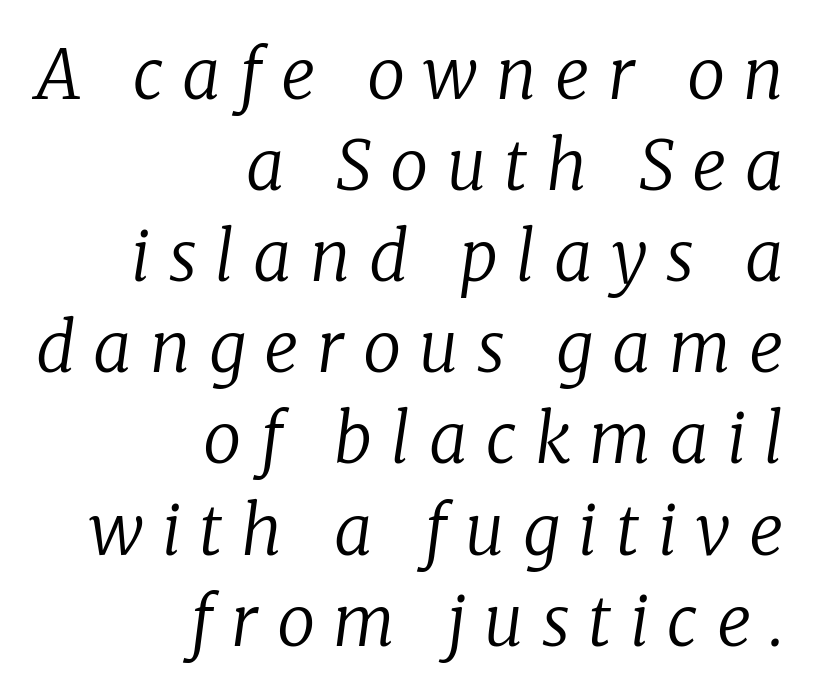
The image shows 68 px regular-weight serif type, italic (leaning right); set right-aligned, normal line spacing (1.34x), unusually wide letter spacing (+0.27 em), not underlined; low stroke contrast and a medium x-height.
